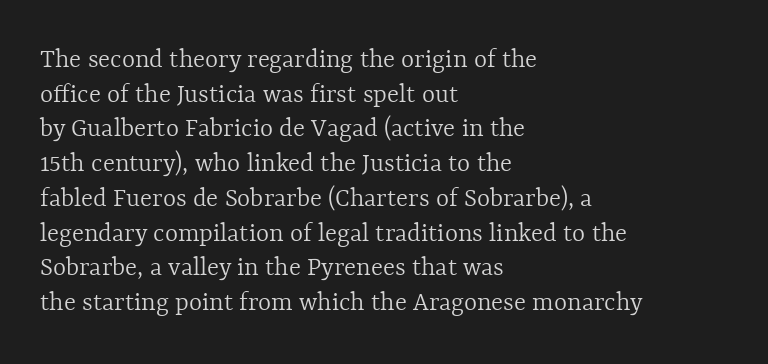
{"italic": "no", "bold": "no", "weight": "light", "width": "normal", "x_height": "medium", "monospaced": "no", "underline": "no", "align": "left", "line_spacing_ratio": 1.24, "letter_spacing": "normal", "letter_spacing_em": 0.0, "glyph_px": 28}
